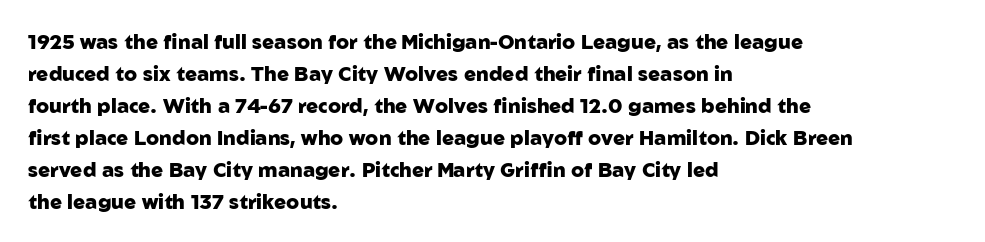
The passage shown is emphatically bold. Clear beneath every line of the passage. Characters remain perfectly vertical along every line. These lines sit exactly where default settings would place them. The horizontal fit of the characters is conventional and even. Each line starts at the same left margin while the right side varies.
